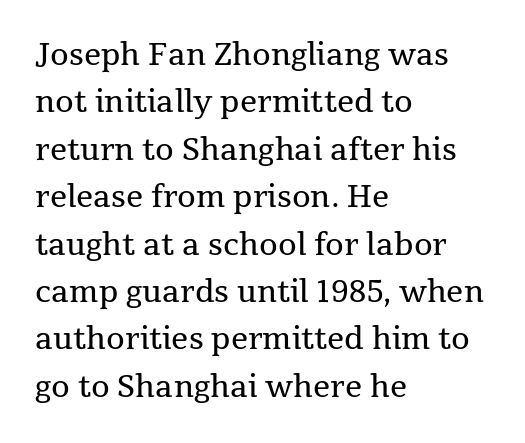
Q: Is the text bold? A: No.
Q: Is the text italic (slanted)? A: No, it is upright.
Q: Is the typeface a serif or a sans-serif typeface? A: Serif.
Q: Is the text underlined? A: No.
Q: How is the paragraph aligned? A: Left-aligned.
Q: Is the spacing between letters normal or unusually wide? A: Normal.
Q: Is the spacing between lines tight, normal or loose? A: Normal.
Q: Width (condensed, normal, or wide)? A: Normal.
Q: Stroke contrast? A: Medium.
Q: x-height? A: Medium.
Q: Monospaced? A: No.
